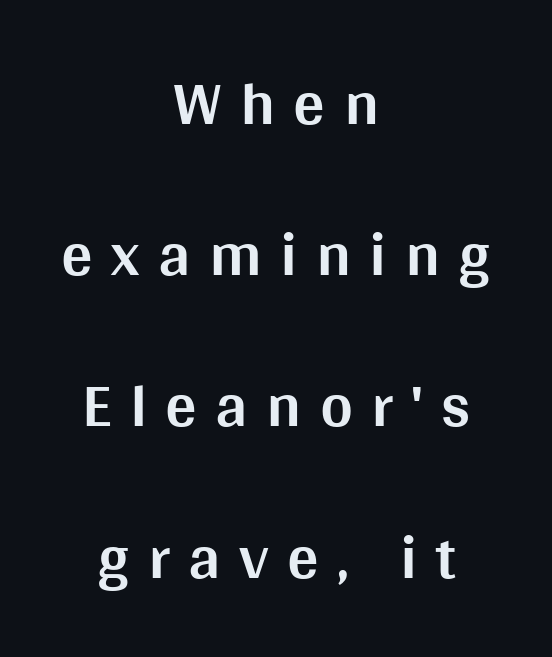
Underlining? Definitely not there. The designer dialed line spacing up above the default. The text block is weighted toward neither margin, spreading evenly from the middle. This is roman type, the default non-slanted kind. A full-strength bold gives these letters their thick strokes.
